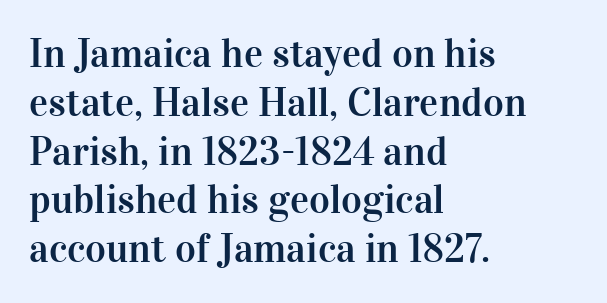
The image shows 40 px serif type, upright; set left-aligned, line spacing 1.22x, normal letter spacing, not underlined; high stroke contrast and a medium x-height.
